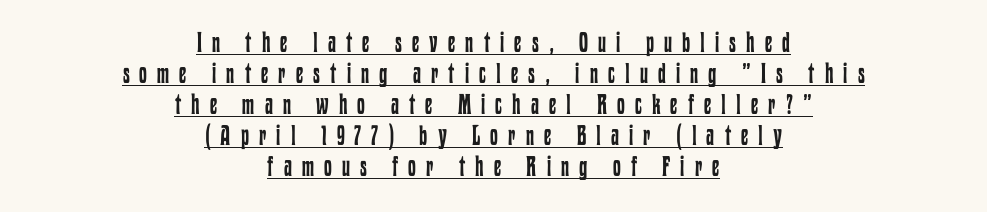
Check the space under the baseline: a stroke is drawn there. Neither beginnings nor endings align; midpoints do. A typesetter would call this leading minimal, almost set solid. Posture: vertical.
